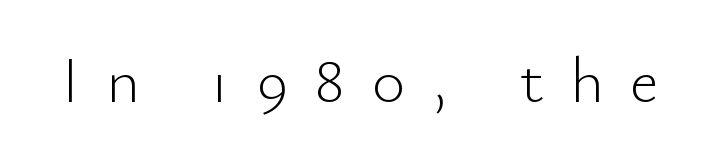
Q: Is the text bold? A: No.
Q: Is the text italic (slanted)? A: No, it is upright.
Q: Is the typeface a serif or a sans-serif typeface? A: Sans-serif.
Q: Is the text underlined? A: No.
Q: Is the spacing between letters normal or unusually wide? A: Unusually wide.
Q: Width (condensed, normal, or wide)? A: Normal.
Q: Stroke contrast? A: Low.
Q: x-height? A: Small.
Q: Monospaced? A: No.
